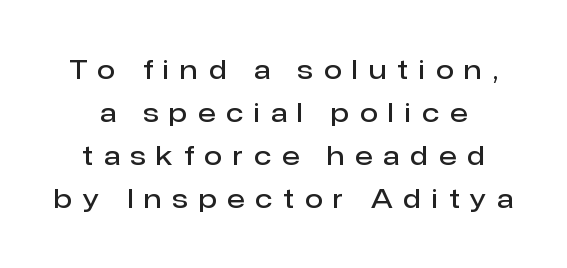
The image shows 26 px text type, upright; set normal line spacing (1.65x), unusually wide letter spacing (+0.42 em), not underlined.
